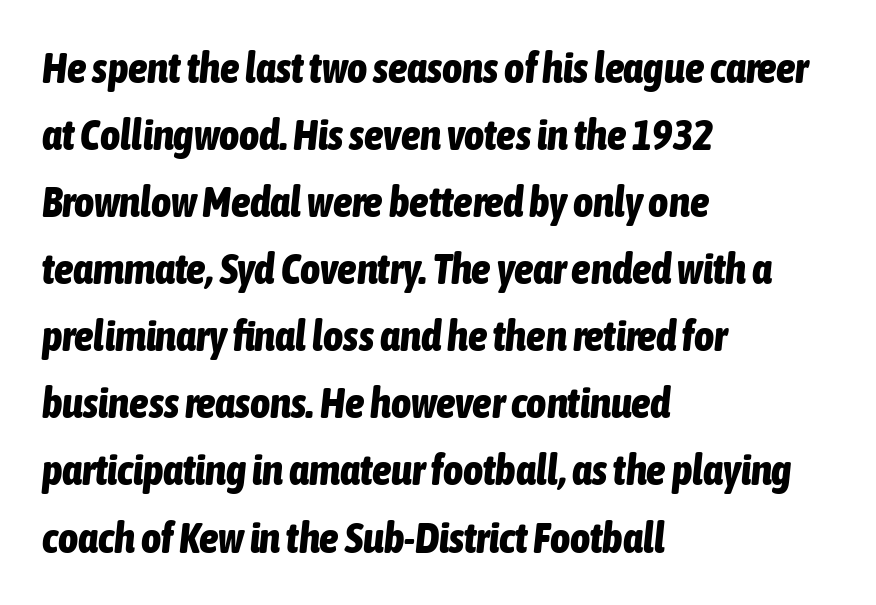
The image shows 43 px bold, condensed type, italic (leaning right); set left-aligned, normal line spacing (1.56x), normal letter spacing, not underlined; low stroke contrast and a medium x-height.
